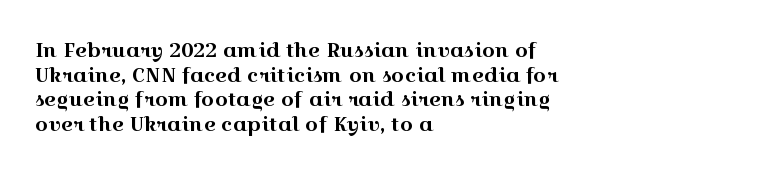
{"italic": "no", "underline": "no", "align": "left", "line_spacing_ratio": 1.23, "letter_spacing": "normal", "letter_spacing_em": 0.0, "glyph_px": 20}
